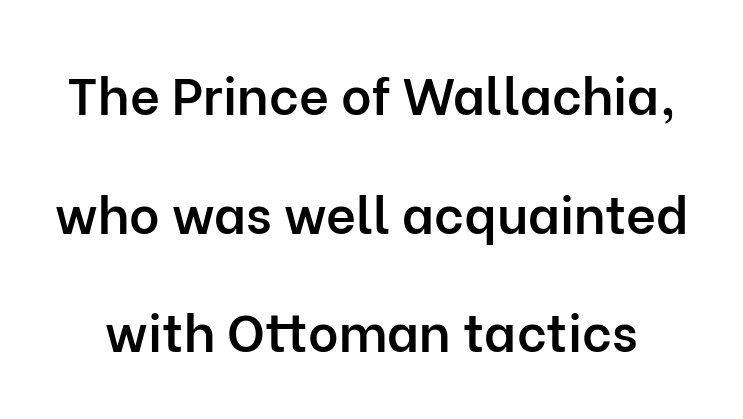
Q: Is the text bold? A: Semi-bold.
Q: Is the text italic (slanted)? A: No, it is upright.
Q: Is the typeface a serif or a sans-serif typeface? A: Sans-serif.
Q: Is the text underlined? A: No.
Q: Is the spacing between letters normal or unusually wide? A: Normal.
Q: Is the spacing between lines tight, normal or loose? A: Loose.
Q: Width (condensed, normal, or wide)? A: Normal.
Q: Stroke contrast? A: Low.
Q: x-height? A: Medium.
Q: Monospaced? A: No.
